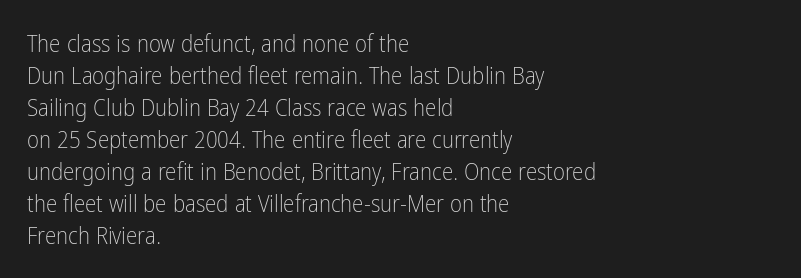
{"italic": "no", "bold": "no", "underline": "no", "align": "left", "line_spacing": "normal", "line_spacing_ratio": 1.39, "letter_spacing": "normal", "letter_spacing_em": 0.0, "glyph_px": 23}
